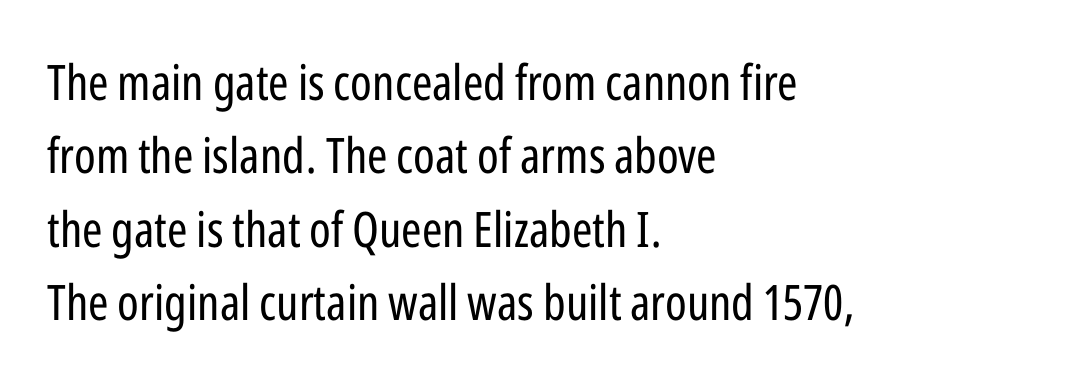
Q: Is the text bold? A: No.
Q: Is the text italic (slanted)? A: No, it is upright.
Q: Is the typeface a serif or a sans-serif typeface? A: Sans-serif.
Q: Is the text underlined? A: No.
Q: How is the paragraph aligned? A: Left-aligned.
Q: Is the spacing between letters normal or unusually wide? A: Normal.
Q: Is the spacing between lines tight, normal or loose? A: Normal.
Q: Width (condensed, normal, or wide)? A: Condensed.
Q: Stroke contrast? A: Low.
Q: x-height? A: Medium.
Q: Monospaced? A: No.
